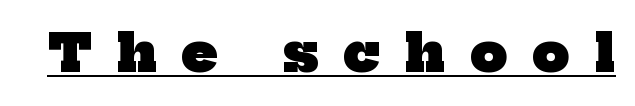
{"serif": "yes", "bold": "yes", "weight": "heavy", "width": "normal", "stroke_contrast": "low", "x_height": "medium", "monospaced": "no", "underline": "yes", "letter_spacing": "wide", "letter_spacing_em": 0.49, "glyph_px": 52}
